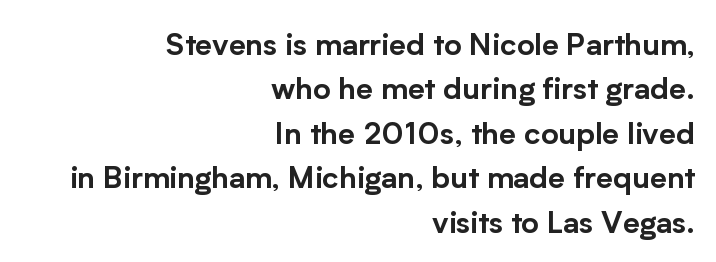
The image shows 30 px sans-serif type, upright; set right-aligned, normal line spacing (1.48x), normal letter spacing, not underlined; low stroke contrast and a medium x-height.
